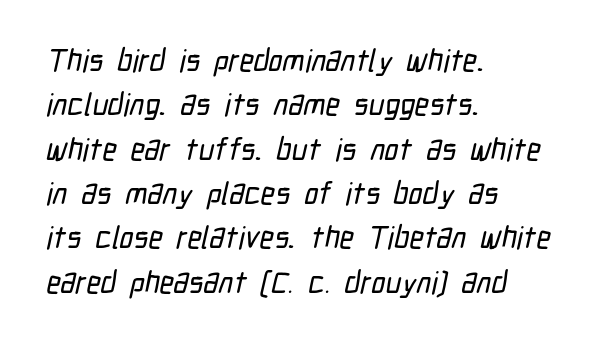
Q: Is the typeface a serif or a sans-serif typeface? A: Sans-serif.
Q: Is the text underlined? A: No.
Q: How is the paragraph aligned? A: Left-aligned.
Q: Is the spacing between letters normal or unusually wide? A: Normal.
Q: Is the spacing between lines tight, normal or loose? A: Normal.
Q: Width (condensed, normal, or wide)? A: Condensed.
Q: Stroke contrast? A: Low.
Q: x-height? A: Medium.
Q: Monospaced? A: No.
